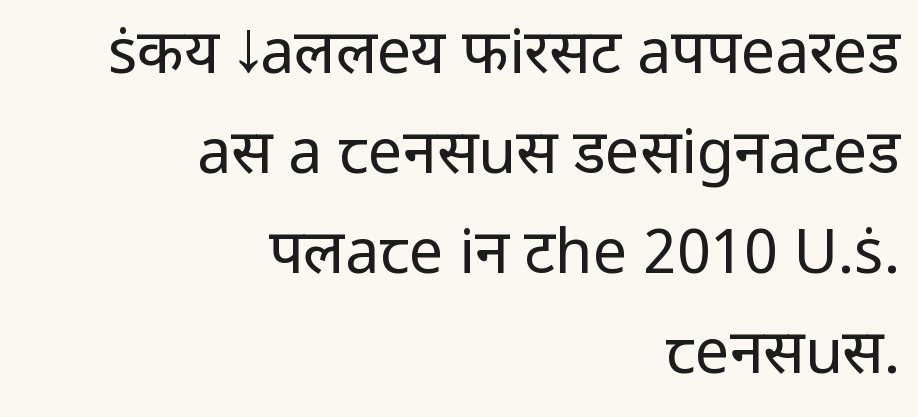
{"serif": "no", "italic": "no", "bold": "no", "weight": "regular", "width": "normal", "stroke_contrast": "low", "x_height": "medium", "monospaced": "no", "underline": "no", "align": "right", "line_spacing": "normal", "line_spacing_ratio": 1.64, "letter_spacing": "normal", "letter_spacing_em": 0.0, "glyph_px": 61}
